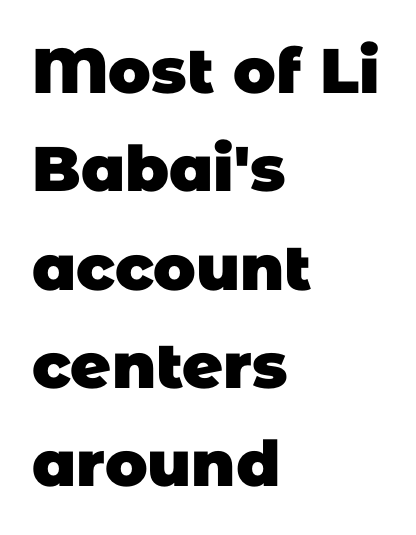
Q: Is the text bold? A: Yes.
Q: Is the typeface a serif or a sans-serif typeface? A: Sans-serif.
Q: Is the text underlined? A: No.
Q: How is the paragraph aligned? A: Left-aligned.
Q: Is the spacing between letters normal or unusually wide? A: Normal.
Q: Is the spacing between lines tight, normal or loose? A: Normal.
Q: Width (condensed, normal, or wide)? A: Normal.
Q: Stroke contrast? A: Low.
Q: x-height? A: Large.
Q: Monospaced? A: No.
